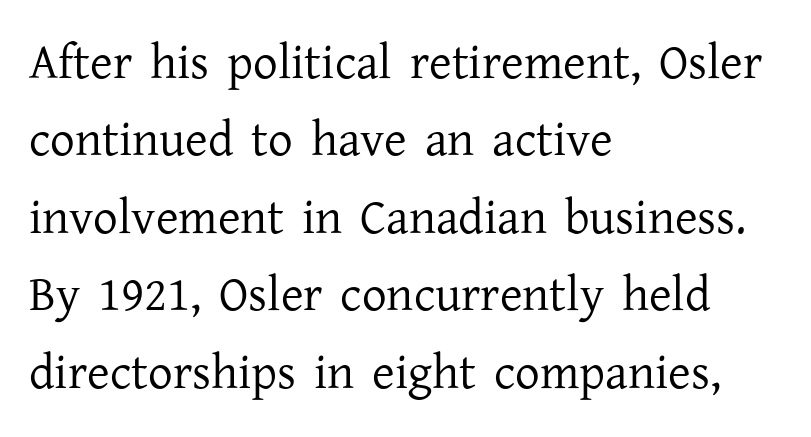
{"serif": "yes", "italic": "no", "bold": "no", "weight": "regular", "width": "normal", "stroke_contrast": "low", "x_height": "medium", "monospaced": "no", "underline": "no", "align": "left", "line_spacing": "normal", "line_spacing_ratio": 1.58, "letter_spacing": "normal", "letter_spacing_em": 0.0, "glyph_px": 49}
